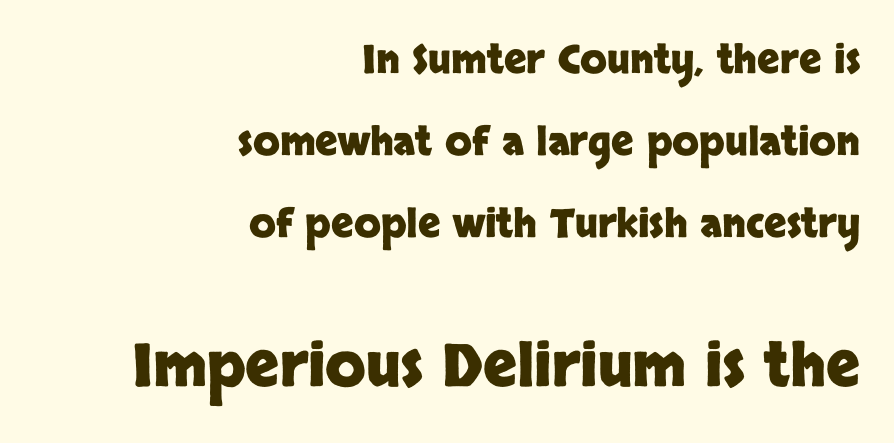
The image shows 59 px heavy sans-serif type, upright; set right-aligned, loose line spacing (2.1x), normal letter spacing, not underlined; the second (bottom) block is 1.51x larger; low stroke contrast and a large x-height.
